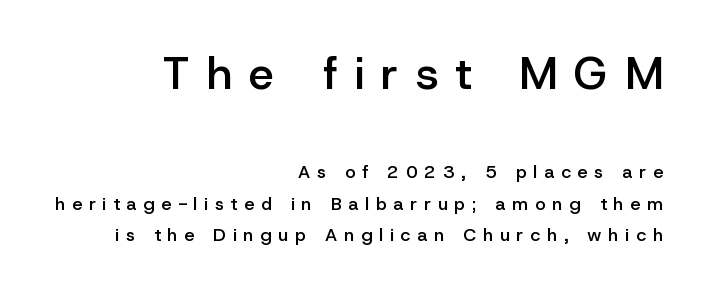
The passage shown is typed in a proportional face where columns would drift. Character size in the leading block exceeds that of the trailing block. Letters rest on an invisible, unmarked baseline. The rendering inserts visible extra space after every character.
